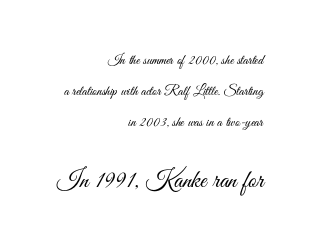
The image shows 25 px text type; set right-aligned, loose line spacing (2.22x), normal letter spacing, not underlined; the second (bottom) block is 1.79x larger.
